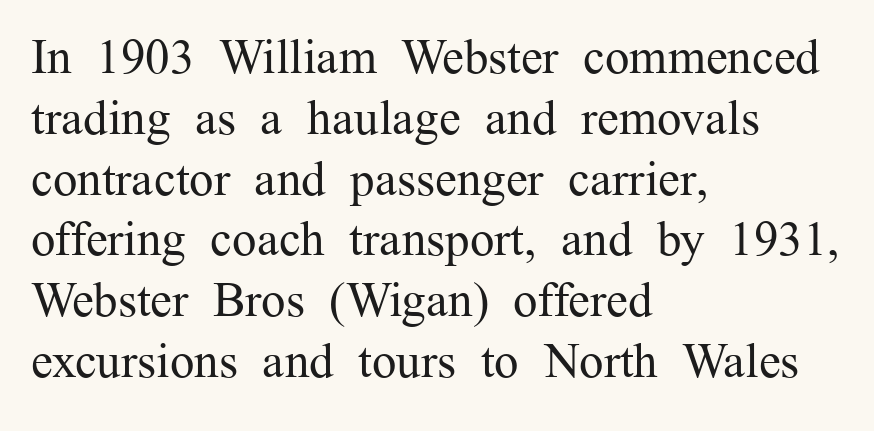
Q: Is the text bold? A: No.
Q: Is the text italic (slanted)? A: No, it is upright.
Q: Is the typeface a serif or a sans-serif typeface? A: Serif.
Q: Is the text underlined? A: No.
Q: How is the paragraph aligned? A: Left-aligned.
Q: Is the spacing between letters normal or unusually wide? A: Normal.
Q: Width (condensed, normal, or wide)? A: Normal.
Q: Stroke contrast? A: Medium.
Q: x-height? A: Medium.
Q: Monospaced? A: No.
